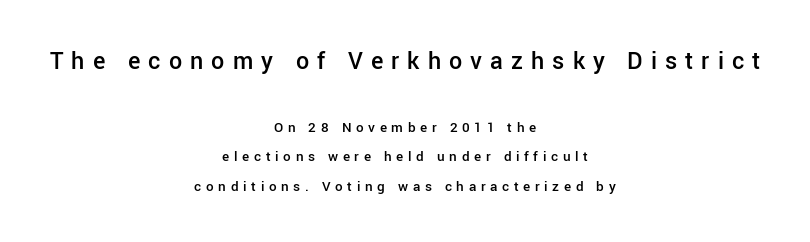
{"italic": "no", "bold": "semi", "underline": "no", "align": "center", "line_spacing": "loose", "line_spacing_ratio": 1.99, "letter_spacing": "wide", "letter_spacing_em": 0.31, "larger_block": "first", "size_ratio": 1.73, "glyph_px": 26}
